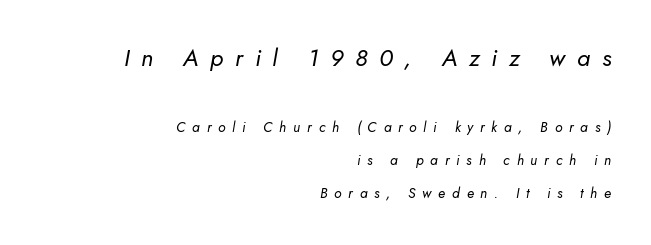
The image shows 24 px text type, italic (leaning right); set right-aligned, loose line spacing (2.39x), unusually wide letter spacing (+0.48 em), not underlined; the first (top) block is 1.71x larger.
